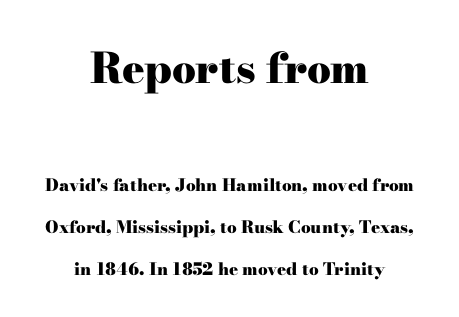
Teacher's note: observe the equal gaps on both sides — that is centered alignment. These lines are rendered in a variable-pitch font. Summary of vertical rhythm: relaxed, with wide interline spacing. Nope, not italic — everything's standing straight. The glyphs in this specimen are seriffed.
